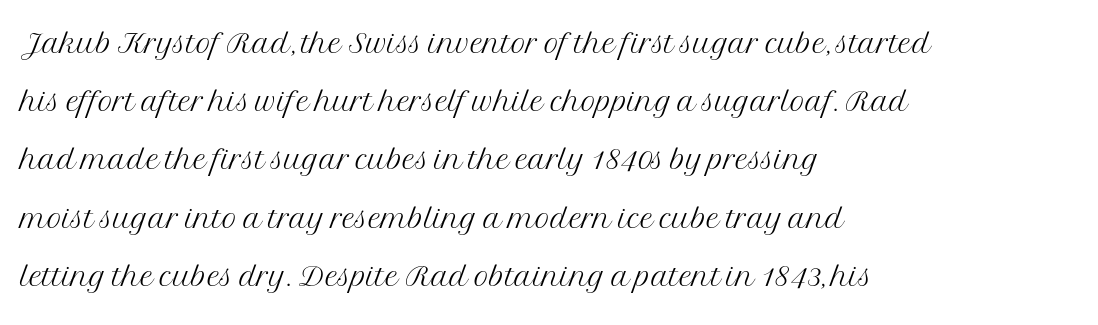
{"serif": "yes", "bold": "no", "weight": "light", "width": "normal", "stroke_contrast": "medium", "x_height": "medium", "monospaced": "no", "underline": "no", "align": "left", "line_spacing": "normal", "line_spacing_ratio": 1.42, "letter_spacing": "normal", "letter_spacing_em": 0.0, "glyph_px": 41}
